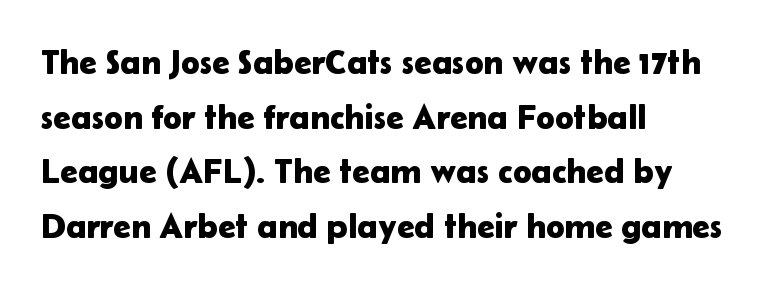
{"serif": "no", "italic": "no", "width": "normal", "stroke_contrast": "low", "x_height": "medium", "monospaced": "no", "underline": "no", "align": "left", "line_spacing": "normal", "line_spacing_ratio": 1.56, "letter_spacing": "normal", "letter_spacing_em": 0.0, "glyph_px": 35}
